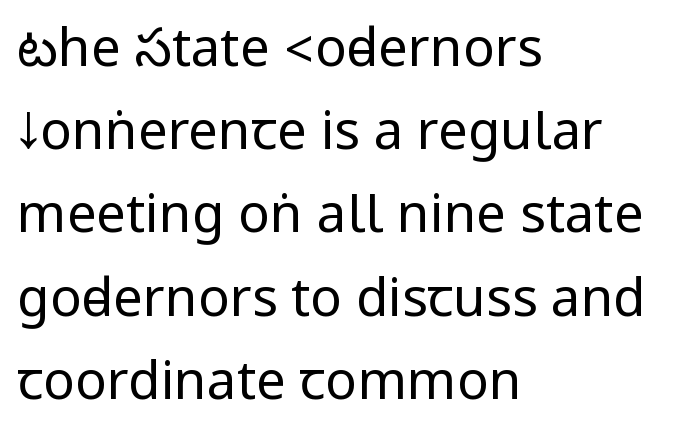
The image shows 53 px regular-weight, condensed sans-serif type, upright; set left-aligned, normal line spacing (1.57x), normal letter spacing, not underlined; low stroke contrast.
